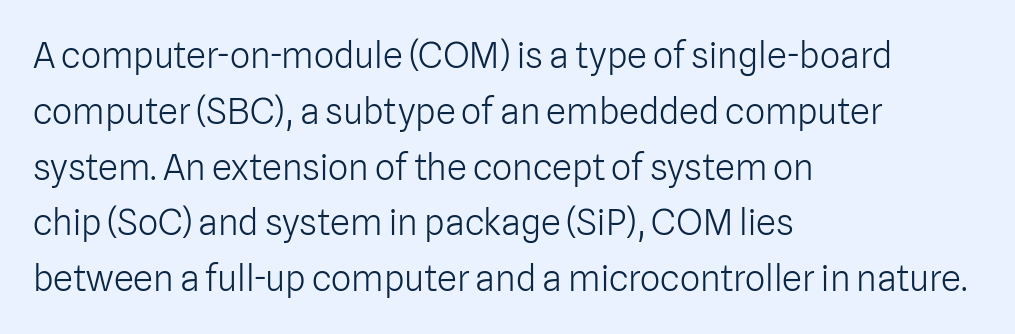
{"serif": "no", "italic": "no", "bold": "no", "weight": "light", "width": "normal", "stroke_contrast": "low", "x_height": "medium", "monospaced": "no", "underline": "no", "align": "left", "line_spacing": "normal", "line_spacing_ratio": 1.55, "letter_spacing": "normal", "letter_spacing_em": 0.0, "glyph_px": 36}
